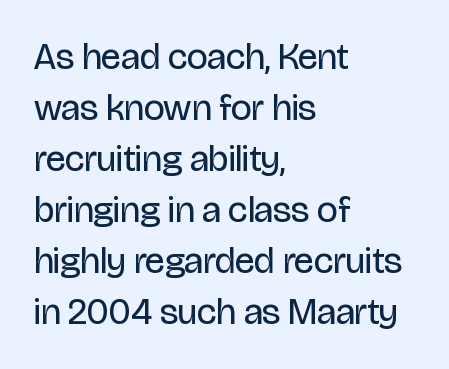
{"serif": "no", "italic": "no", "bold": "no", "weight": "regular", "width": "condensed", "stroke_contrast": "low", "x_height": "large", "monospaced": "no", "underline": "no", "align": "left", "line_spacing": "normal", "line_spacing_ratio": 1.38, "letter_spacing": "normal", "letter_spacing_em": 0.0, "glyph_px": 37}
